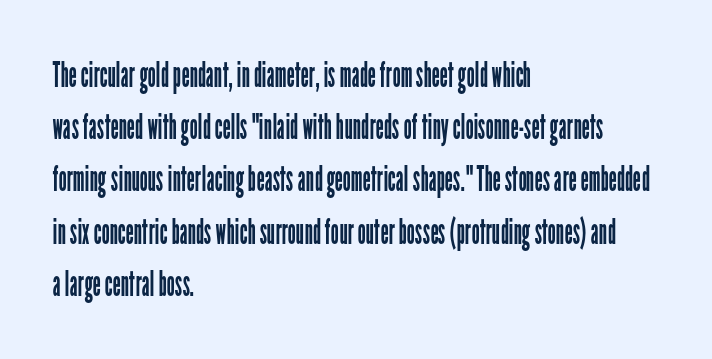
Q: Is the text bold? A: No.
Q: Is the text italic (slanted)? A: No, it is upright.
Q: Is the typeface a serif or a sans-serif typeface? A: Sans-serif.
Q: Is the text underlined? A: No.
Q: How is the paragraph aligned? A: Left-aligned.
Q: Is the spacing between letters normal or unusually wide? A: Normal.
Q: Is the spacing between lines tight, normal or loose? A: Normal.
Q: Width (condensed, normal, or wide)? A: Condensed.
Q: Stroke contrast? A: Low.
Q: x-height? A: Medium.
Q: Monospaced? A: No.
